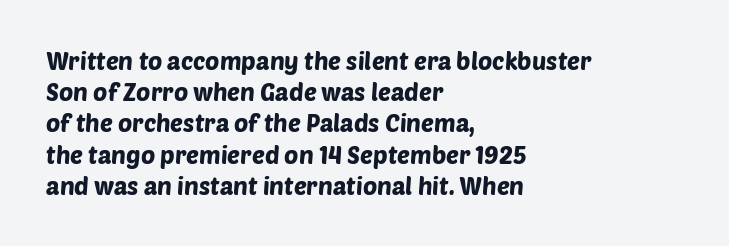
{"underline": "no", "align": "left", "line_spacing": "normal", "line_spacing_ratio": 1.3, "letter_spacing": "normal", "letter_spacing_em": 0.0, "glyph_px": 24}
